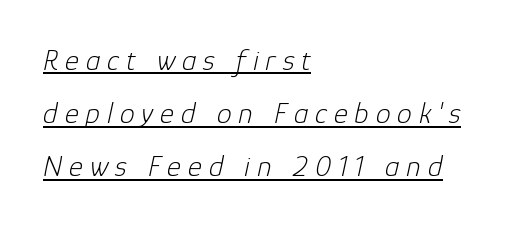
{"italic": "yes", "lean": "right", "slant_degrees": 12, "bold": "no", "weight": "light", "width": "normal", "stroke_contrast": "low", "x_height": "medium", "monospaced": "no", "underline": "yes", "align": "left", "line_spacing_ratio": 1.77, "letter_spacing": "wide", "letter_spacing_em": 0.23, "glyph_px": 30}
